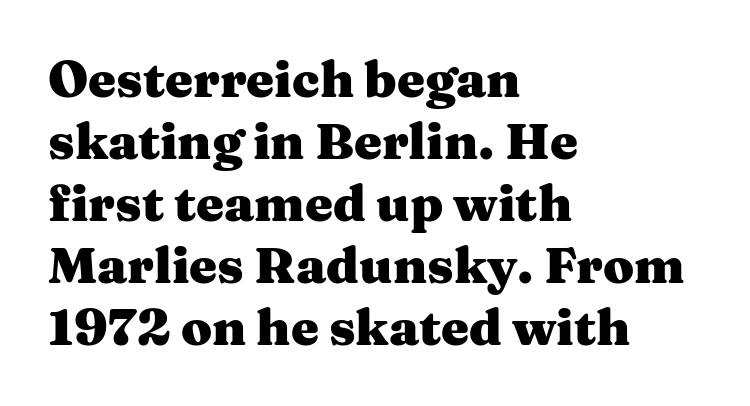
Q: Is the text bold? A: Yes.
Q: Is the text italic (slanted)? A: No, it is upright.
Q: Is the typeface a serif or a sans-serif typeface? A: Serif.
Q: Is the text underlined? A: No.
Q: How is the paragraph aligned? A: Left-aligned.
Q: Is the spacing between letters normal or unusually wide? A: Normal.
Q: Width (condensed, normal, or wide)? A: Wide.
Q: Stroke contrast? A: Medium.
Q: x-height? A: Medium.
Q: Monospaced? A: No.
